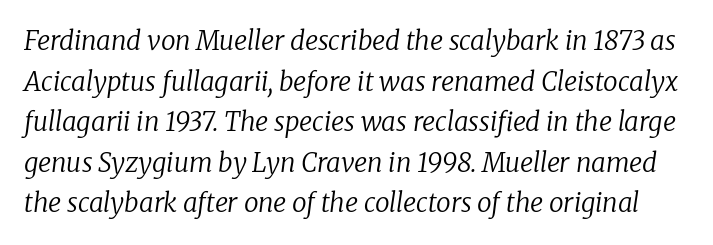
Q: Is the text bold? A: No.
Q: Is the text italic (slanted)? A: Yes, it leans right by about 8 degrees.
Q: Is the text underlined? A: No.
Q: Is the spacing between letters normal or unusually wide? A: Normal.
Q: Is the spacing between lines tight, normal or loose? A: Normal.
